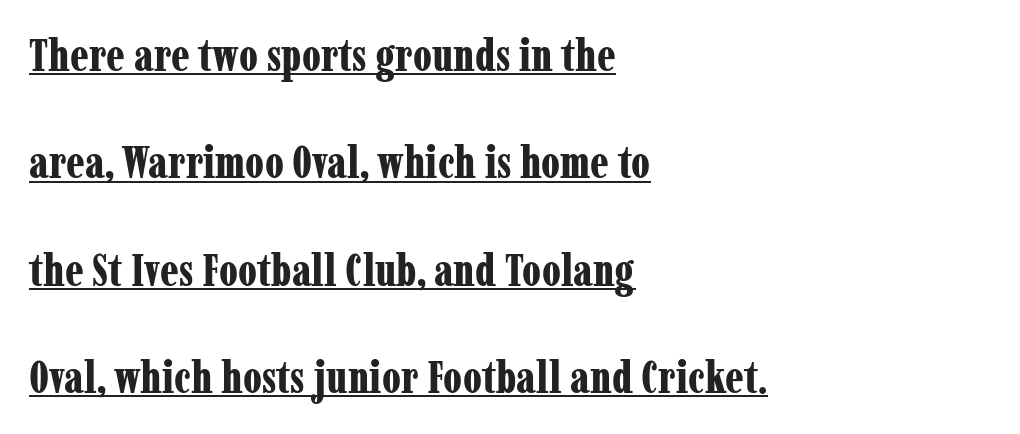
Designer's note — italics off, roman on. You could call the tracking neutral — neither tight nor loose. Compared with undecorated copy, this sample adds a rule below the words. Each glyph is drawn with heavy, bold strokes.
